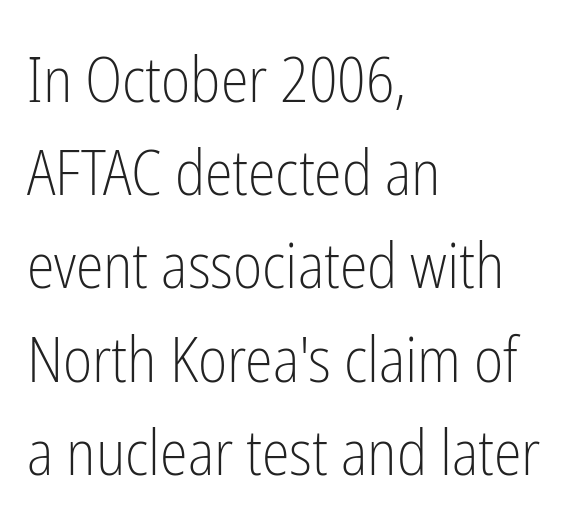
The image shows 63 px light, condensed sans-serif type, upright; set left-aligned, normal line spacing (1.48x), normal letter spacing, not underlined; low stroke contrast and a medium x-height.
